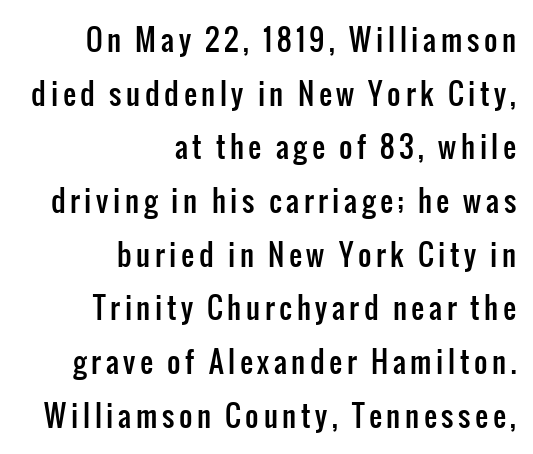
{"serif": "no", "italic": "no", "width": "condensed", "stroke_contrast": "low", "x_height": "medium", "monospaced": "no", "underline": "no", "align": "right", "line_spacing_ratio": 1.85, "glyph_px": 29}
